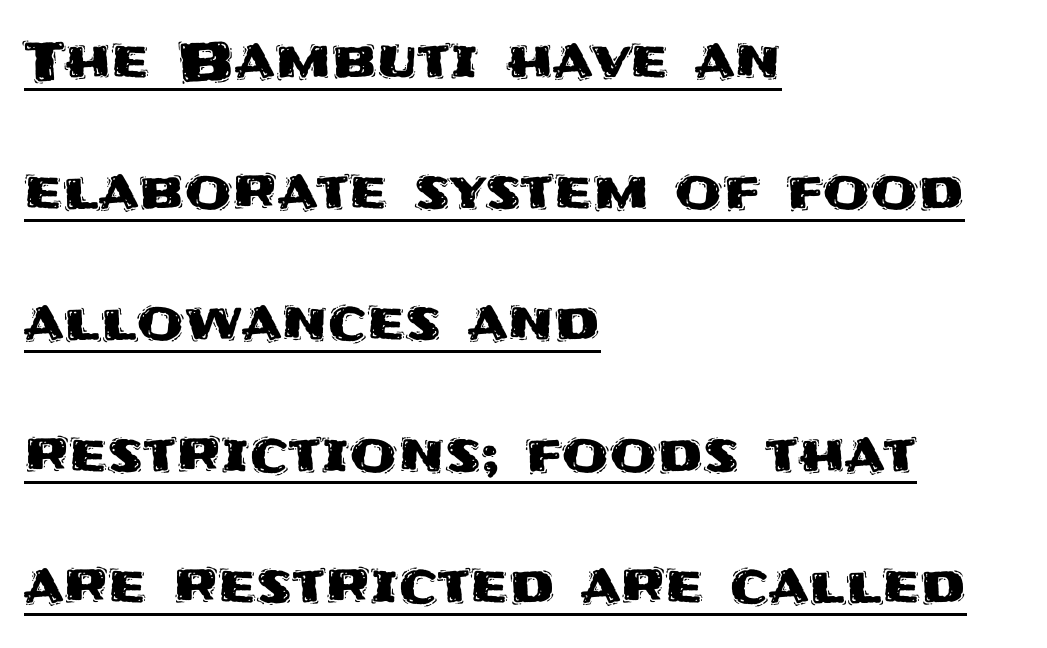
The image shows 54 px sans-serif type, upright; set left-aligned, loose line spacing (2.43x), normal letter spacing, underlined; medium stroke contrast and a large x-height.
